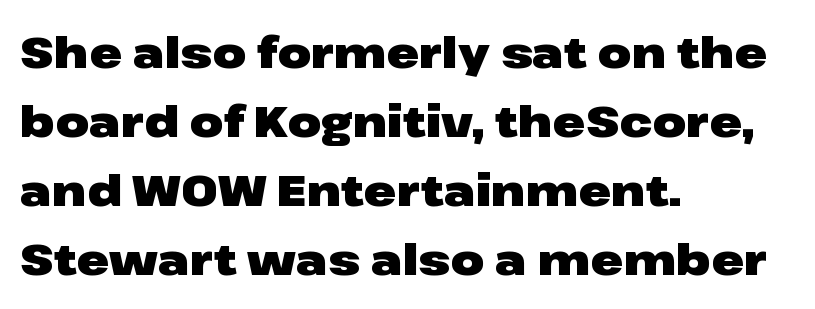
{"serif": "no", "italic": "no", "bold": "yes", "weight": "heavy", "width": "wide", "stroke_contrast": "low", "x_height": "medium", "monospaced": "no", "underline": "no", "align": "left", "line_spacing": "normal", "line_spacing_ratio": 1.57, "letter_spacing": "normal", "letter_spacing_em": 0.0, "glyph_px": 44}
